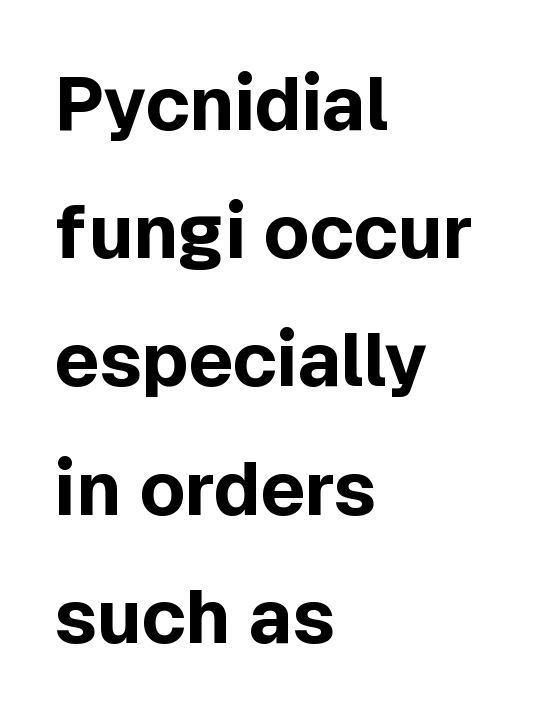
{"serif": "no", "italic": "no", "bold": "yes", "weight": "bold", "width": "normal", "x_height": "medium", "monospaced": "no", "underline": "no", "align": "left", "line_spacing_ratio": 1.71, "letter_spacing": "normal", "letter_spacing_em": 0.0, "glyph_px": 75}
